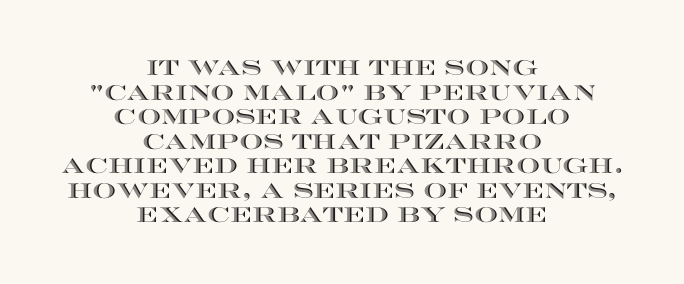
Q: Is the text italic (slanted)? A: No, it is upright.
Q: Is the text underlined? A: No.
Q: How is the paragraph aligned? A: Centered.
Q: Is the spacing between letters normal or unusually wide? A: Normal.
